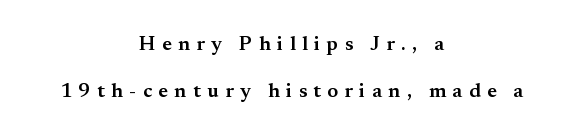
Q: Is the text bold? A: Semi-bold.
Q: Is the text italic (slanted)? A: No, it is upright.
Q: Is the text underlined? A: No.
Q: How is the paragraph aligned? A: Centered.
Q: Is the spacing between letters normal or unusually wide? A: Unusually wide.
Q: Is the spacing between lines tight, normal or loose? A: Loose.
